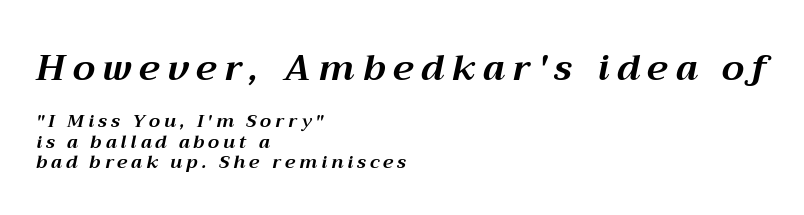
When letters slant like this, we call the style italic. The strip under each line holds only bare page. In CSS terms this would be text-align: left. The emphasis by scale lands on block number one, above. The face used here is proportionally spaced, like ordinary book or web type.
